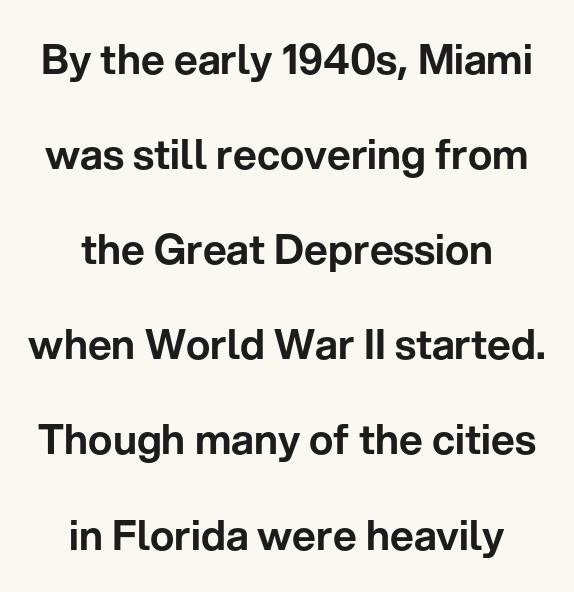
The image shows 41 px sans-serif type, upright; set centered, loose line spacing (2.32x), normal letter spacing, not underlined; low stroke contrast and a medium x-height.
